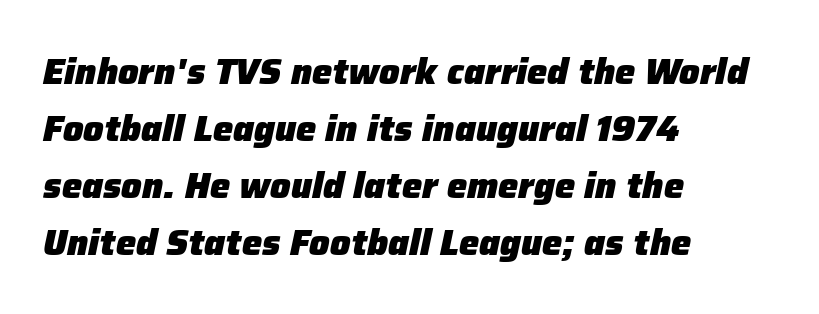
Q: Is the text bold? A: Yes.
Q: Is the text italic (slanted)? A: Yes, it leans right by about 12 degrees.
Q: Is the text underlined? A: No.
Q: How is the paragraph aligned? A: Left-aligned.
Q: Is the spacing between letters normal or unusually wide? A: Normal.
Q: Is the spacing between lines tight, normal or loose? A: Normal.
Q: Width (condensed, normal, or wide)? A: Normal.
Q: Stroke contrast? A: Low.
Q: x-height? A: Medium.
Q: Monospaced? A: No.
